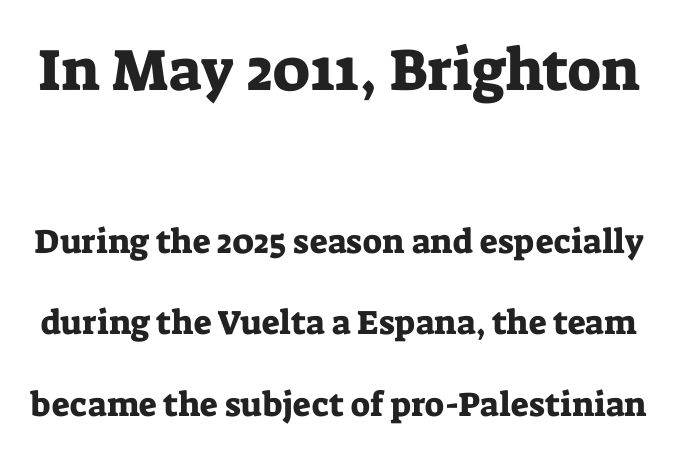
Q: Is the text italic (slanted)? A: No, it is upright.
Q: Is the typeface a serif or a sans-serif typeface? A: Serif.
Q: Is the text underlined? A: No.
Q: Is the spacing between letters normal or unusually wide? A: Normal.
Q: Is the spacing between lines tight, normal or loose? A: Loose.
Q: Which block of text is set in a larger size, the first (top) or the second (bottom)? A: The first (top) one.
Q: Width (condensed, normal, or wide)? A: Normal.
Q: Stroke contrast? A: Low.
Q: x-height? A: Medium.
Q: Monospaced? A: No.
